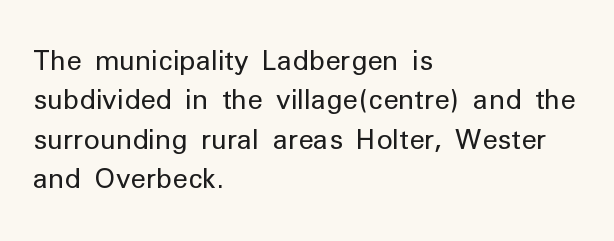
Quick note: not italic, upright. Is the stroke heavy? The answer is a plain regular-or-lighter. The setting favours the left margin, as ordinary paragraphs usually do. Has an underline been added? It has not. Tracking here is standard; glyphs follow each other at the usual distance. Line spacing here is normal.
